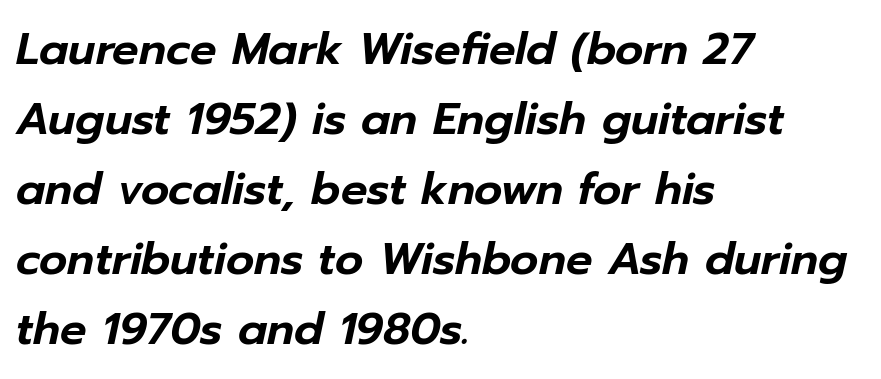
Short and long lines alike share a common starting point at left. Posture: slanted. Nothing unusual about the tracking: characters are spaced as the font intends. If you measured baseline to baseline, you'd find a middling distance. The passage shown is typed in a proportional face where columns would drift. Words float on clear page, feet unadorned.
